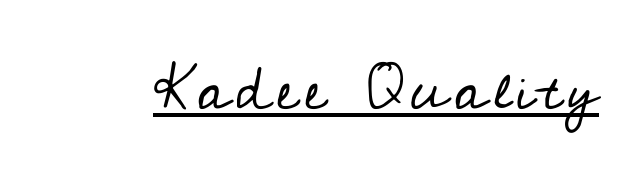
{"serif": "yes", "bold": "no", "weight": "regular", "width": "normal", "stroke_contrast": "low", "x_height": "small", "monospaced": "no", "underline": "yes", "glyph_px": 61}
